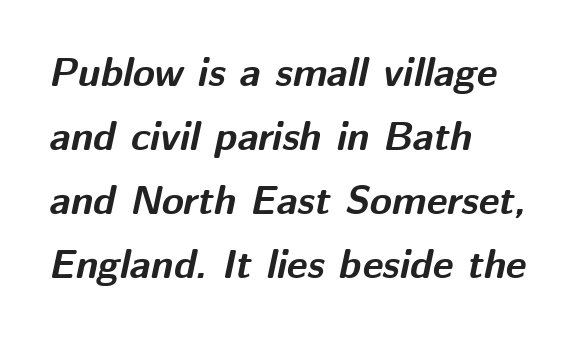
Q: Is the text bold? A: Yes.
Q: Is the text italic (slanted)? A: Yes, it leans right by about 12 degrees.
Q: Is the text underlined? A: No.
Q: How is the paragraph aligned? A: Left-aligned.
Q: Is the spacing between letters normal or unusually wide? A: Normal.
Q: Is the spacing between lines tight, normal or loose? A: Normal.
Q: Width (condensed, normal, or wide)? A: Normal.
Q: Stroke contrast? A: Medium.
Q: x-height? A: Medium.
Q: Monospaced? A: No.
